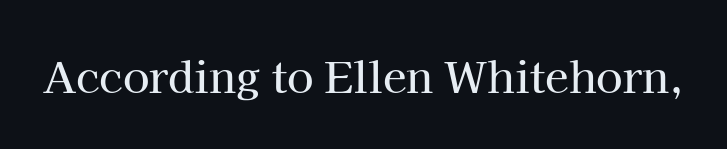
{"serif": "yes", "italic": "no", "width": "normal", "stroke_contrast": "high", "x_height": "medium", "monospaced": "no", "underline": "no", "letter_spacing": "normal", "letter_spacing_em": 0.0, "glyph_px": 43}
